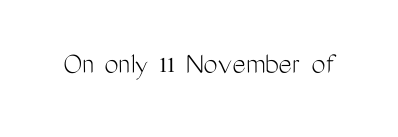
Type style note: lacks serifs. Spacing verdict: proportional, widths tailored to each character. These glyphs show unthickened strokes, regular width or finer. What stands out about the letter spacing? Nothing — it is the standard amount. Type without underlining. Does the lettering tilt? It doesn't — this is upright.
